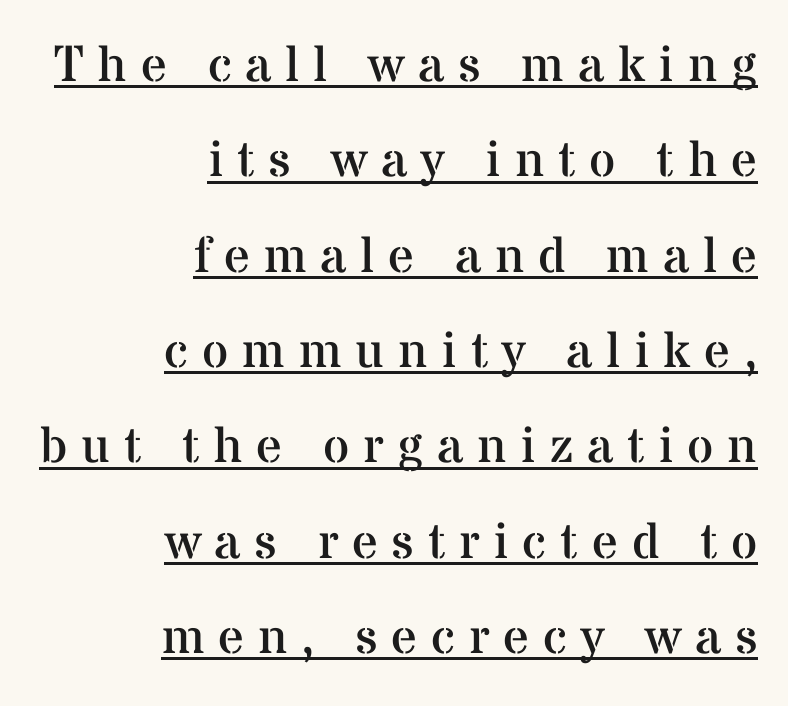
The image shows 51 px regular-weight serif type, upright; set right-aligned, line spacing 1.87x, unusually wide letter spacing (+0.27 em), underlined; medium stroke contrast and a medium x-height.
